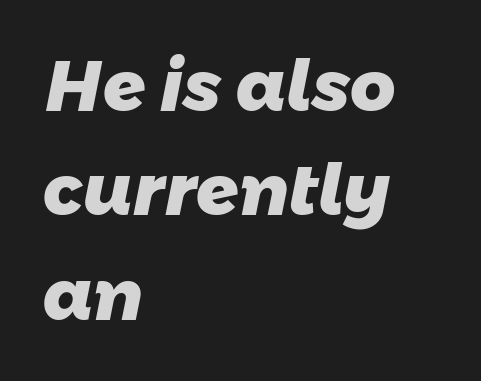
{"serif": "no", "bold": "yes", "weight": "heavy", "width": "normal", "stroke_contrast": "low", "x_height": "medium", "monospaced": "no", "underline": "no", "align": "left", "line_spacing": "normal", "line_spacing_ratio": 1.49, "letter_spacing": "normal", "letter_spacing_em": 0.0, "glyph_px": 70}
